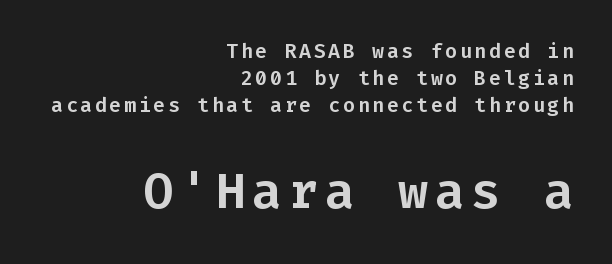
Q: Is the text italic (slanted)? A: No, it is upright.
Q: Is the typeface a serif or a sans-serif typeface? A: Sans-serif.
Q: Is the text underlined? A: No.
Q: How is the paragraph aligned? A: Right-aligned.
Q: Is the spacing between lines tight, normal or loose? A: Normal.
Q: Which block of text is set in a larger size, the first (top) or the second (bottom)? A: The second (bottom) one.
Q: Width (condensed, normal, or wide)? A: Normal.
Q: Stroke contrast? A: Low.
Q: x-height? A: Medium.
Q: Monospaced? A: Yes.
